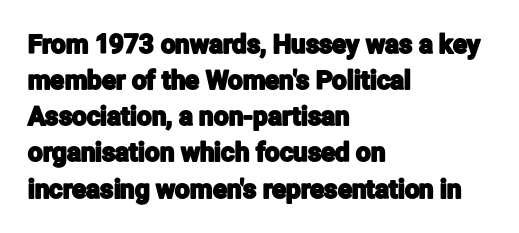
The image shows 26 px text type, upright; set left-aligned, normal line spacing (1.39x), normal letter spacing, not underlined.
